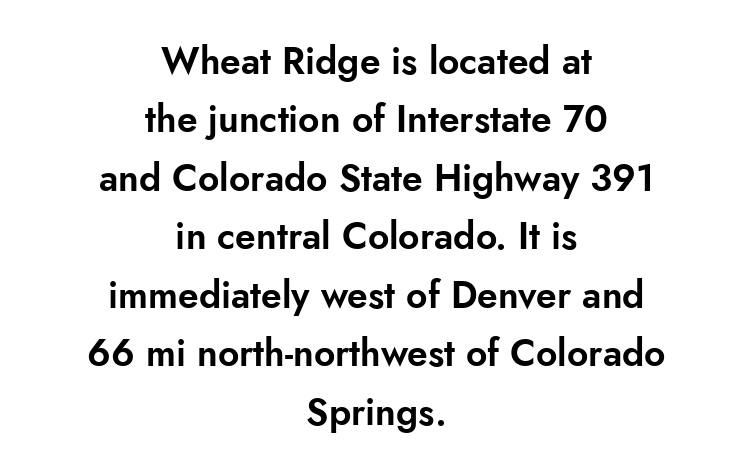
The image shows 37 px sans-serif type, upright; set centered, normal line spacing (1.58x), normal letter spacing, not underlined; low stroke contrast and a small x-height.
